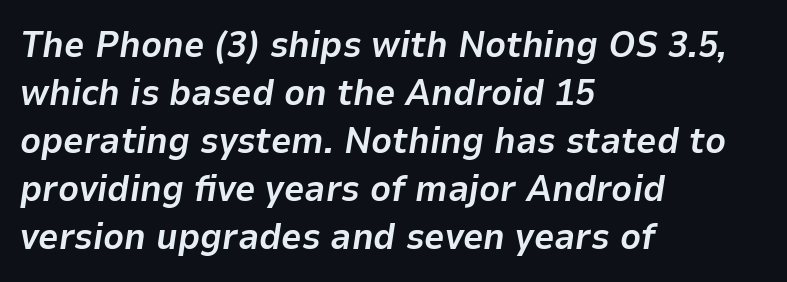
Q: Is the text bold? A: Yes.
Q: Is the text italic (slanted)? A: Yes, it leans right by about 9 degrees.
Q: Is the text underlined? A: No.
Q: How is the paragraph aligned? A: Left-aligned.
Q: Is the spacing between letters normal or unusually wide? A: Normal.
Q: Is the spacing between lines tight, normal or loose? A: Normal.
Q: Width (condensed, normal, or wide)? A: Normal.
Q: Stroke contrast? A: Low.
Q: x-height? A: Medium.
Q: Monospaced? A: No.
